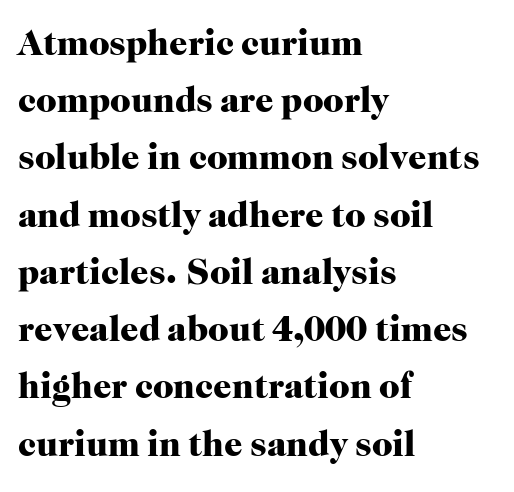
The lines in this sample share a left origin and differ only in where they stop. Characters remain perfectly vertical along every line. Interline gaps are of average width in this sample. Check under the words: just untouched page. You could not count columns in this text — the font is proportionally spaced. Heavy, bold letterforms.
